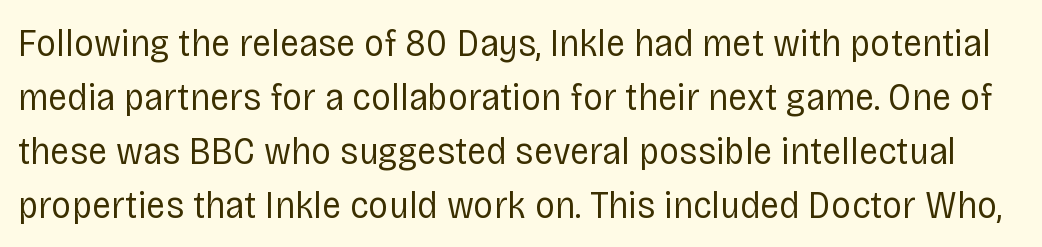
Q: Is the text bold? A: No.
Q: Is the text italic (slanted)? A: No, it is upright.
Q: Is the typeface a serif or a sans-serif typeface? A: Sans-serif.
Q: Is the text underlined? A: No.
Q: Is the spacing between letters normal or unusually wide? A: Normal.
Q: Is the spacing between lines tight, normal or loose? A: Normal.
Q: Width (condensed, normal, or wide)? A: Condensed.
Q: Stroke contrast? A: Low.
Q: x-height? A: Large.
Q: Monospaced? A: No.
